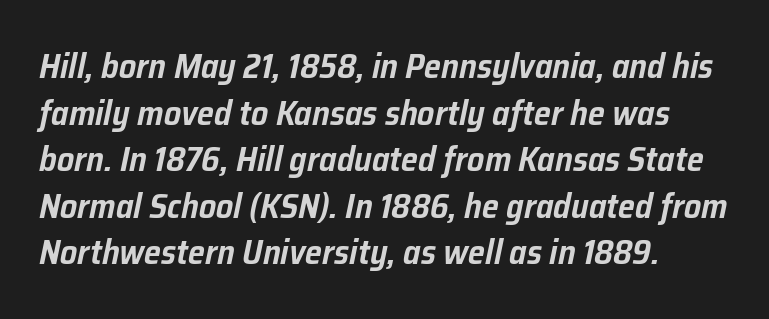
Character widths vary here, with narrow letters taking less room than wide ones. You could call the tracking neutral — neither tight nor loose. Horizontal bands of white between lines are of average thickness. Beneath every word, the page is bare. The axis of the letterforms is tilted away from vertical.
